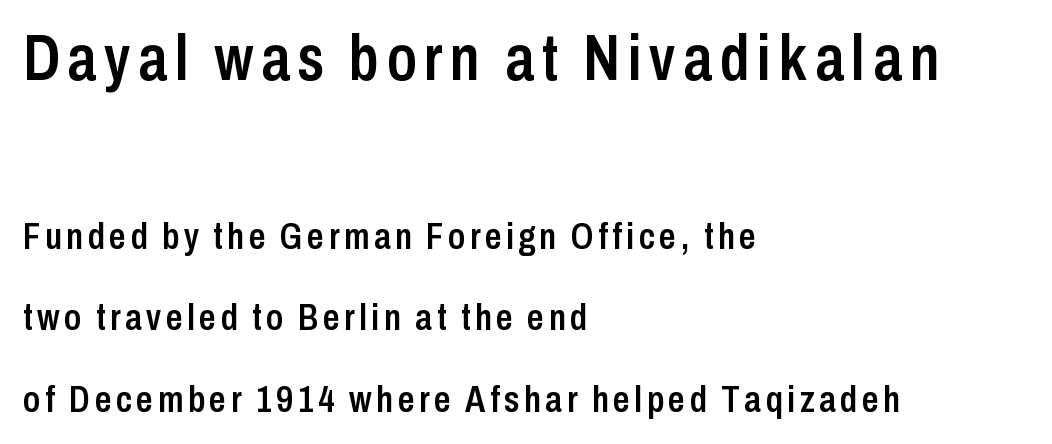
The image shows 64 px semibold, condensed sans-serif type, upright; set left-aligned, loose line spacing (2.21x), not underlined; the first (top) block is 1.73x larger; low stroke contrast and a medium x-height.
